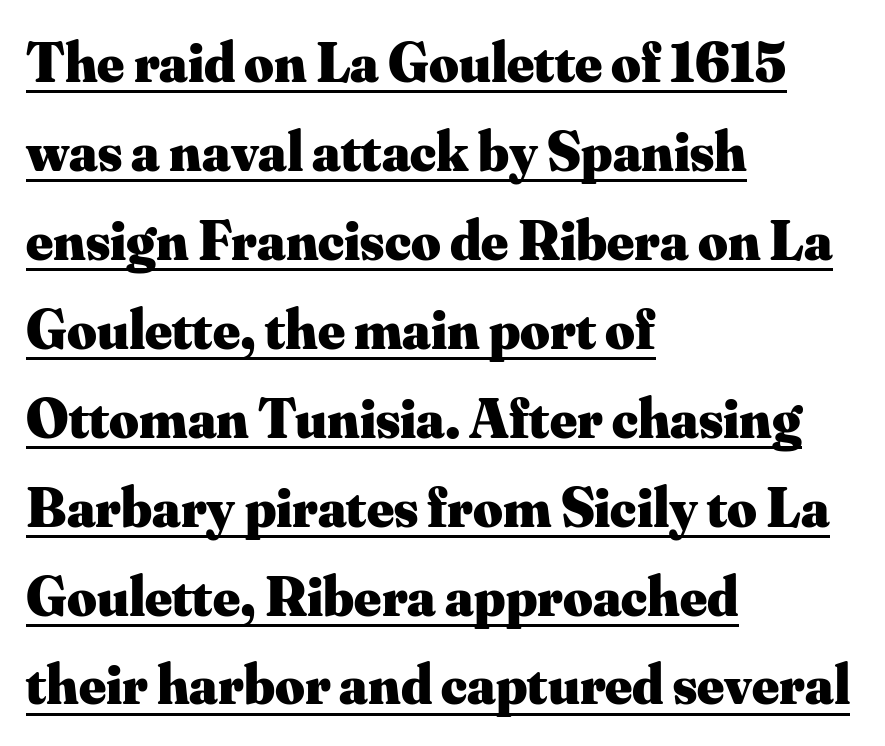
Like a heading marked for emphasis, these lines bear an underscore. This block has exactly the height ordinary leading produces. Yep, those are serifs on the letters. Is the block centered? No — it sits flush against the left margin. Characters follow at the spacing the type designer built in.
